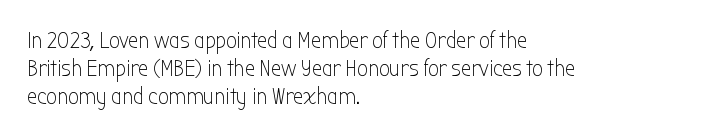
The image shows 23 px text type, upright; set left-aligned, line spacing 1.21x, normal letter spacing, not underlined.
